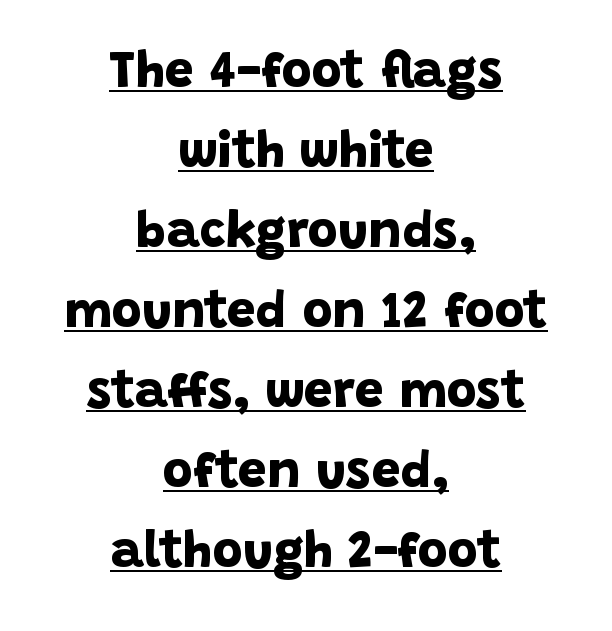
Q: Is the text bold? A: Yes.
Q: Is the typeface a serif or a sans-serif typeface? A: Sans-serif.
Q: Is the text underlined? A: Yes.
Q: How is the paragraph aligned? A: Centered.
Q: Is the spacing between letters normal or unusually wide? A: Normal.
Q: Is the spacing between lines tight, normal or loose? A: Normal.
Q: Width (condensed, normal, or wide)? A: Normal.
Q: Stroke contrast? A: Low.
Q: x-height? A: Large.
Q: Monospaced? A: No.
